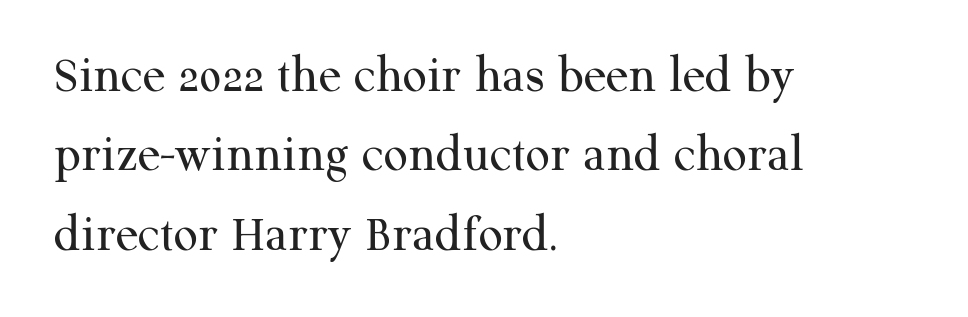
Q: Is the text bold? A: No.
Q: Is the text italic (slanted)? A: No, it is upright.
Q: Is the typeface a serif or a sans-serif typeface? A: Serif.
Q: Is the text underlined? A: No.
Q: How is the paragraph aligned? A: Left-aligned.
Q: Is the spacing between letters normal or unusually wide? A: Normal.
Q: Is the spacing between lines tight, normal or loose? A: Normal.
Q: Width (condensed, normal, or wide)? A: Normal.
Q: Stroke contrast? A: Medium.
Q: x-height? A: Medium.
Q: Monospaced? A: No.
